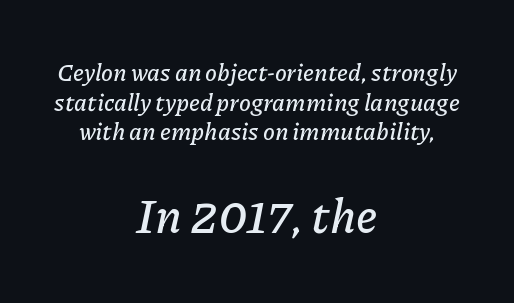
The image shows 47 px text type, italic (leaning right); set centered, line spacing 1.23x, normal letter spacing, not underlined; the second (bottom) block is 1.96x larger; low stroke contrast and a medium x-height.
